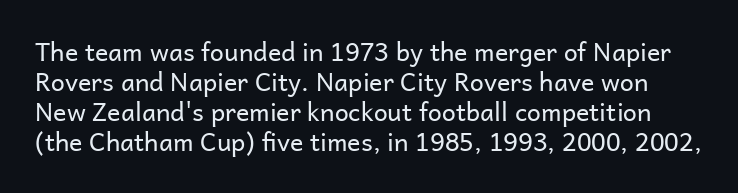
Q: Is the text bold? A: No.
Q: Is the text italic (slanted)? A: No, it is upright.
Q: Is the text underlined? A: No.
Q: Is the spacing between letters normal or unusually wide? A: Normal.
